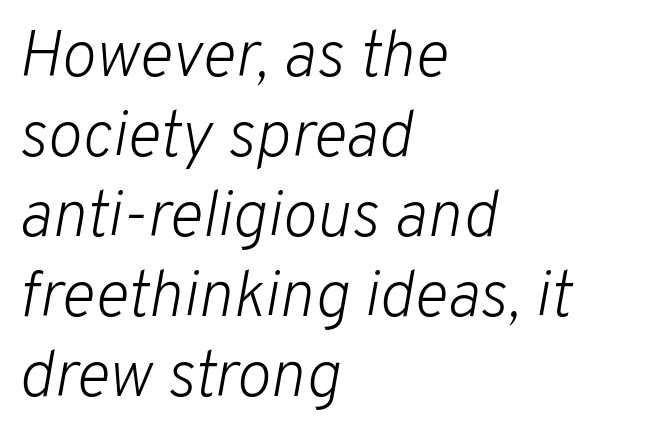
{"italic": "yes", "lean": "right", "slant_degrees": 10, "bold": "no", "weight": "light", "width": "normal", "stroke_contrast": "low", "x_height": "medium", "monospaced": "no", "underline": "no", "align": "left", "line_spacing_ratio": 1.23, "letter_spacing": "normal", "letter_spacing_em": 0.0, "glyph_px": 65}
